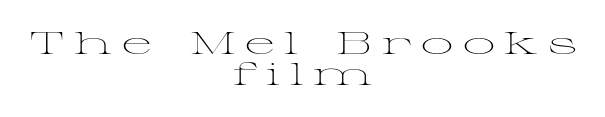
{"serif": "yes", "italic": "no", "bold": "no", "weight": "light", "width": "wide", "stroke_contrast": "medium", "x_height": "medium", "monospaced": "no", "underline": "no", "align": "center", "line_spacing": "tight", "line_spacing_ratio": 0.96, "letter_spacing": "wide", "letter_spacing_em": 0.3, "glyph_px": 32}
